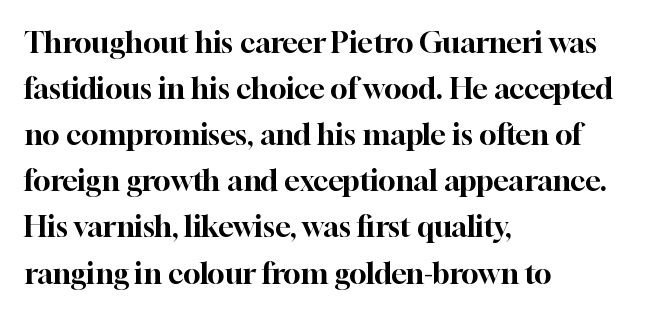
The image shows 29 px serif type, upright; set left-aligned, normal line spacing (1.59x), normal letter spacing, not underlined; high stroke contrast and a medium x-height.
